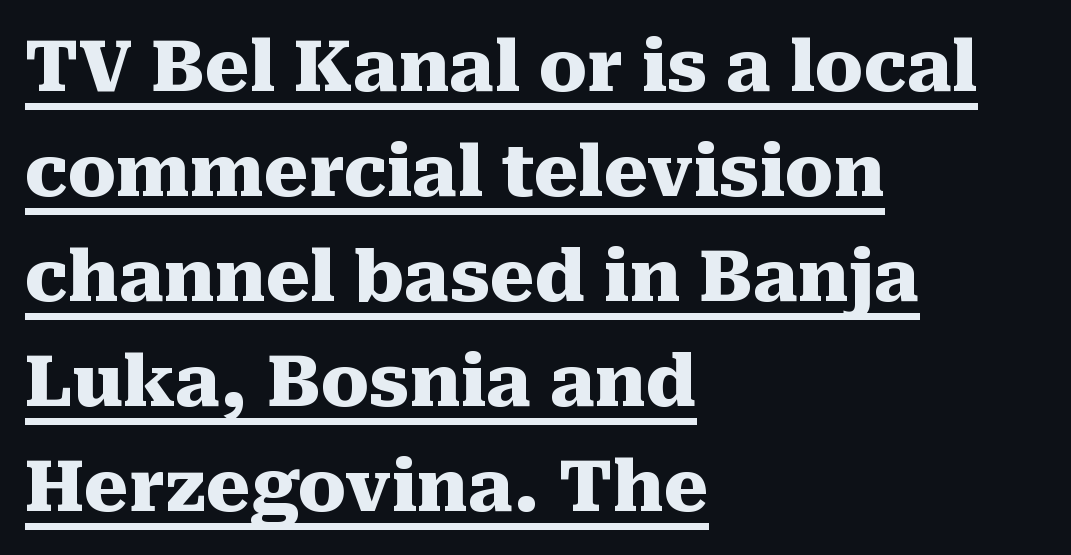
On the weight axis this lands at bold, roughly 700. Think of a printed novel: that variable character pitch is what you see here. Descenders here cross a horizontal rule under the line. One-word summary of the alignment: left. Quick note: interline space is typical.
